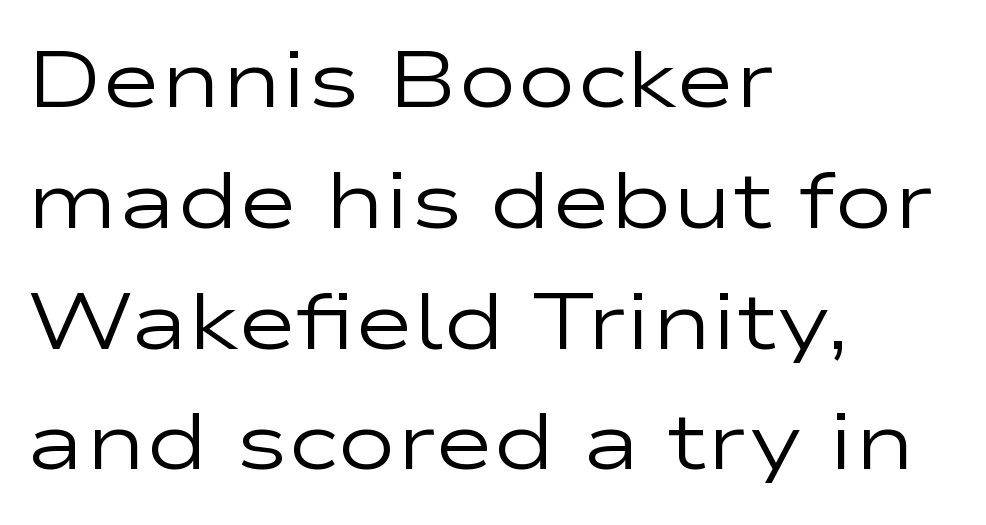
The image shows 80 px regular-weight, wide sans-serif type, upright; set left-aligned, normal line spacing (1.51x), normal letter spacing, not underlined; low stroke contrast and a medium x-height.
